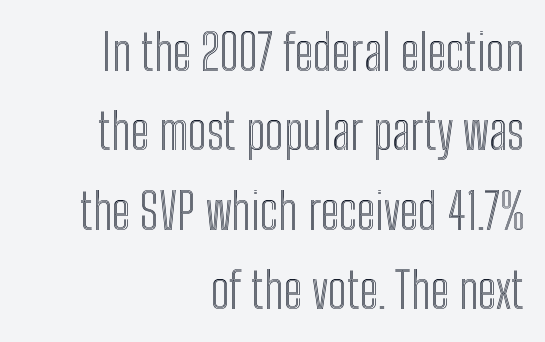
{"italic": "no", "width": "condensed", "x_height": "medium", "monospaced": "no", "underline": "no", "align": "right", "line_spacing": "normal", "line_spacing_ratio": 1.59, "letter_spacing": "normal", "letter_spacing_em": 0.0, "glyph_px": 50}
